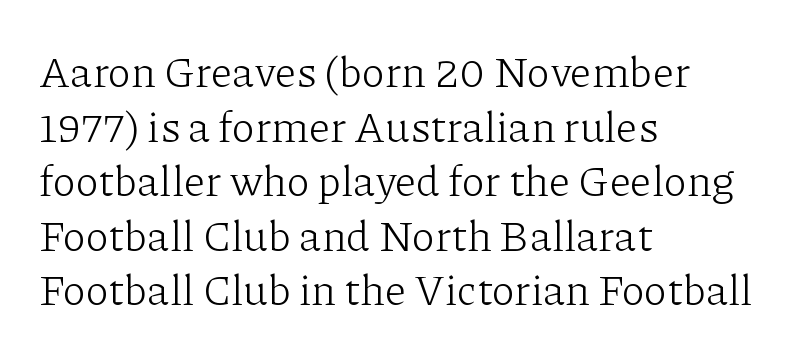
Q: Is the text bold? A: No.
Q: Is the text italic (slanted)? A: No, it is upright.
Q: Is the typeface a serif or a sans-serif typeface? A: Serif.
Q: Is the text underlined? A: No.
Q: How is the paragraph aligned? A: Left-aligned.
Q: Is the spacing between letters normal or unusually wide? A: Normal.
Q: Is the spacing between lines tight, normal or loose? A: Normal.
Q: Width (condensed, normal, or wide)? A: Normal.
Q: Stroke contrast? A: Low.
Q: x-height? A: Medium.
Q: Monospaced? A: No.
